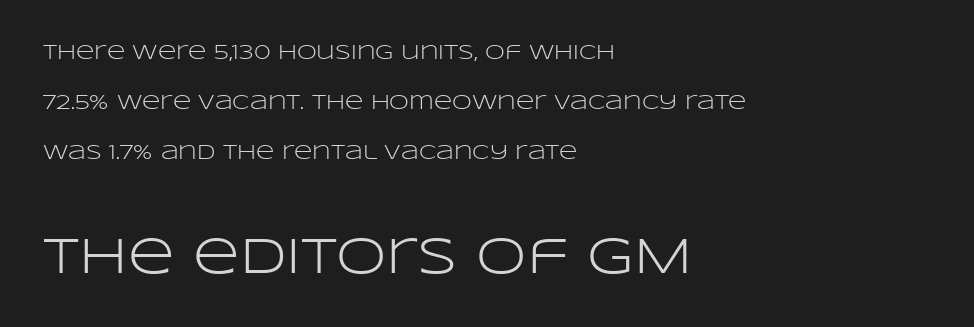
Q: Is the text bold? A: No.
Q: Is the text italic (slanted)? A: No, it is upright.
Q: Is the typeface a serif or a sans-serif typeface? A: Sans-serif.
Q: Is the text underlined? A: No.
Q: How is the paragraph aligned? A: Left-aligned.
Q: Is the spacing between letters normal or unusually wide? A: Normal.
Q: Is the spacing between lines tight, normal or loose? A: Loose.
Q: Which block of text is set in a larger size, the first (top) or the second (bottom)? A: The second (bottom) one.
Q: Width (condensed, normal, or wide)? A: Wide.
Q: Stroke contrast? A: Low.
Q: x-height? A: Large.
Q: Monospaced? A: No.
